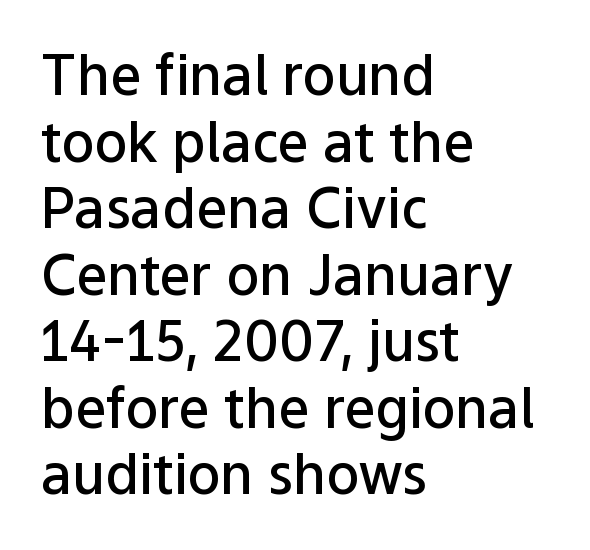
Are there feet on the stems? There aren't — it's a sans. A typesetter would call this proportional, since set widths differ per character. The characters look somewhat weighty, a semibold short of true bold. The glyphs are unaccompanied by any horizontal stroke below them. The ragged edge is on the right, which tells us the setting is flush left.
